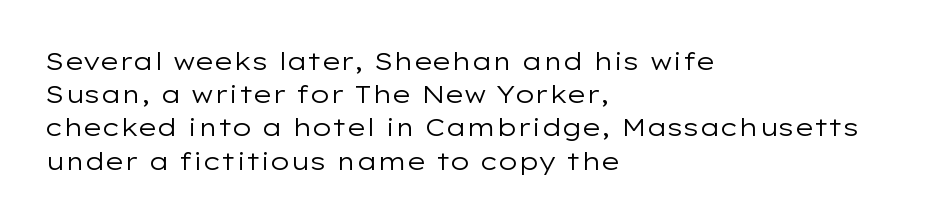
These lines sit exactly where default settings would place them. Decoration check: the copy has no underline. The typeface has the unassuming heft of standard copy or less. Horizontal alignment here is leftward, the default for most running prose.
